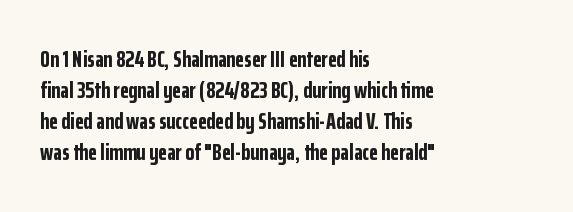
The image shows 23 px bold type, upright; set left-aligned, normal line spacing (1.35x), normal letter spacing, not underlined.
